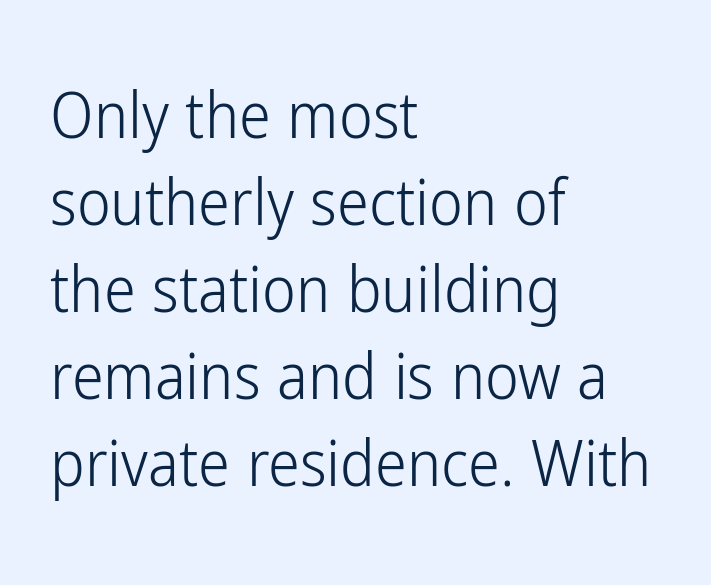
The zone under the glyphs is completely vacant. Ascenders rise straight up at ninety degrees. Students, observe: this is what conventionally led text looks like. The letters sit at their default tracking, neither squeezed nor spread. Here the designer chose a conventional face with non-uniform glyph widths.
